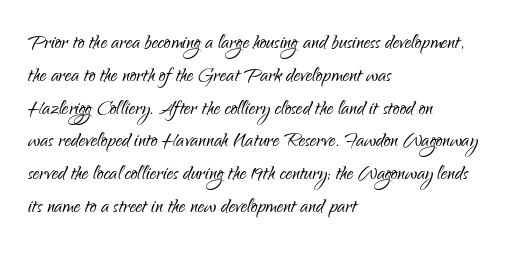
{"bold": "no", "underline": "no", "align": "left", "line_spacing": "normal", "line_spacing_ratio": 1.26, "letter_spacing": "normal", "letter_spacing_em": 0.0, "glyph_px": 26}
